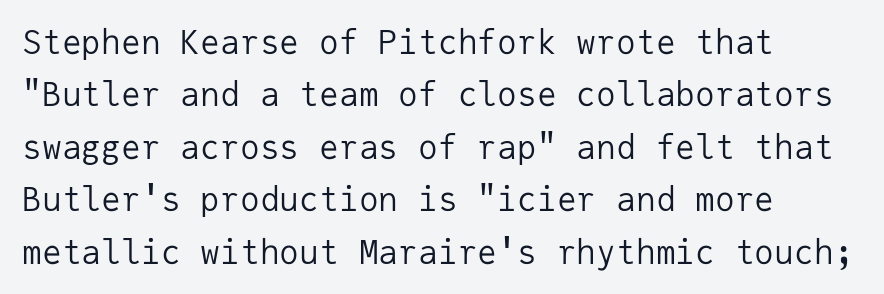
{"serif": "no", "italic": "no", "bold": "no", "weight": "regular", "width": "normal", "stroke_contrast": "low", "x_height": "medium", "monospaced": "yes", "underline": "no", "align": "left", "line_spacing": "normal", "line_spacing_ratio": 1.59, "letter_spacing": "normal", "letter_spacing_em": 0.0, "glyph_px": 33}
